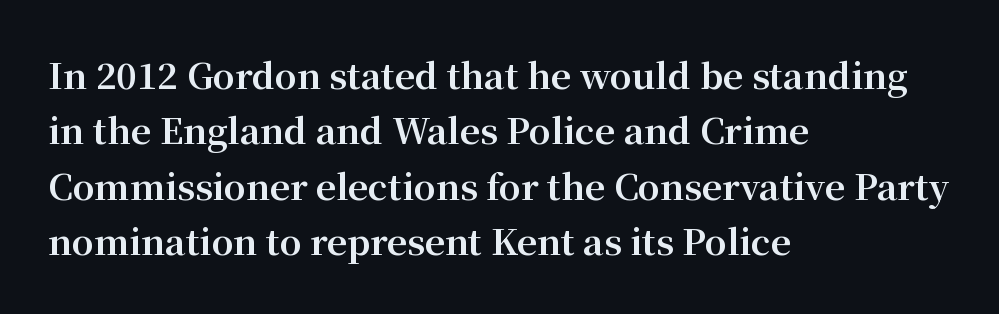
How would I describe the line gaps? Plain and ordinary. Emphasis by weight is at full strength: bold. The tracking reads as untouched default to a designer's eye. To sum up the face: it has serifs. Vertical strokes here are truly vertical.
